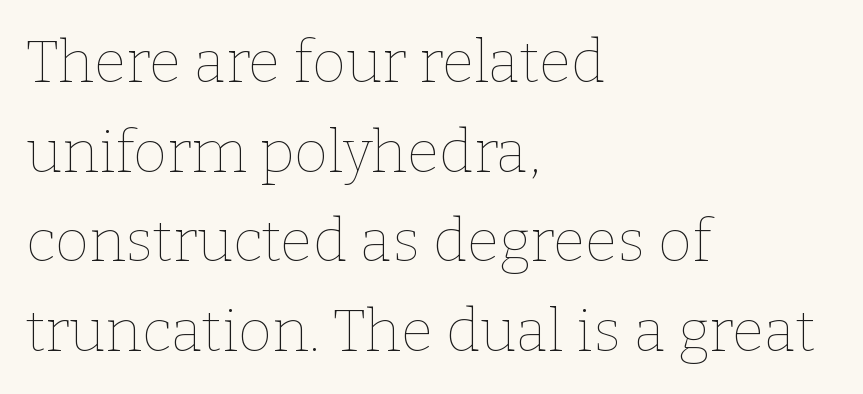
Q: Is the text bold? A: No.
Q: Is the text italic (slanted)? A: No, it is upright.
Q: Is the text underlined? A: No.
Q: How is the paragraph aligned? A: Left-aligned.
Q: Is the spacing between letters normal or unusually wide? A: Normal.
Q: Is the spacing between lines tight, normal or loose? A: Normal.
Q: Width (condensed, normal, or wide)? A: Normal.
Q: Stroke contrast? A: Low.
Q: x-height? A: Medium.
Q: Monospaced? A: No.
